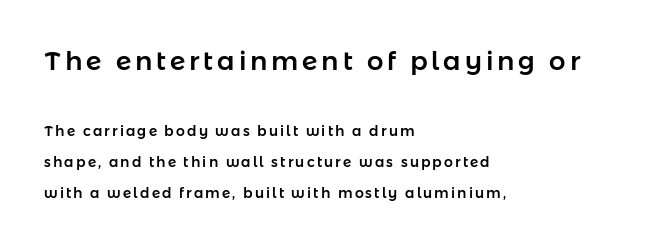
{"italic": "no", "underline": "no", "align": "left", "line_spacing": "loose", "line_spacing_ratio": 2.21, "larger_block": "first", "size_ratio": 1.86, "glyph_px": 26}
